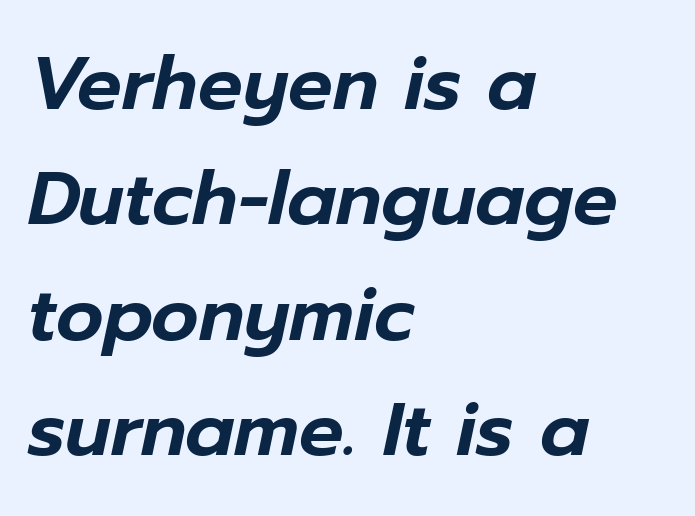
Q: Is the text italic (slanted)? A: Yes, it leans right by about 12 degrees.
Q: Is the text underlined? A: No.
Q: How is the paragraph aligned? A: Left-aligned.
Q: Is the spacing between letters normal or unusually wide? A: Normal.
Q: Is the spacing between lines tight, normal or loose? A: Normal.
Q: Width (condensed, normal, or wide)? A: Normal.
Q: Stroke contrast? A: Low.
Q: x-height? A: Medium.
Q: Monospaced? A: No.
